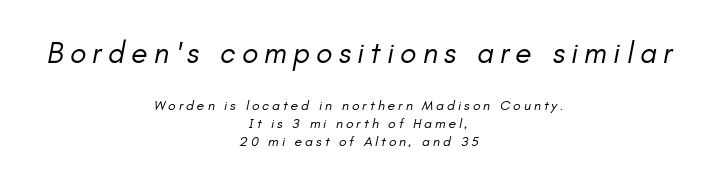
Q: Is the text bold? A: No.
Q: Is the text italic (slanted)? A: Yes, it leans right by about 11 degrees.
Q: Is the text underlined? A: No.
Q: How is the paragraph aligned? A: Centered.
Q: Is the spacing between letters normal or unusually wide? A: Unusually wide.
Q: Is the spacing between lines tight, normal or loose? A: Normal.
Q: Which block of text is set in a larger size, the first (top) or the second (bottom)? A: The first (top) one.
Q: Width (condensed, normal, or wide)? A: Normal.
Q: Stroke contrast? A: Low.
Q: x-height? A: Small.
Q: Monospaced? A: No.
